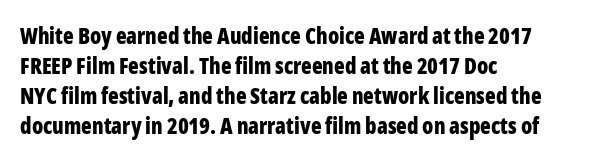
The image shows 22 px bold type, upright; set left-aligned, normal line spacing (1.36x), normal letter spacing, not underlined.
